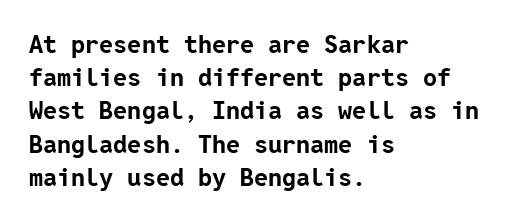
The image shows 25 px bold type, upright; set left-aligned, normal line spacing (1.33x), normal letter spacing, not underlined.
